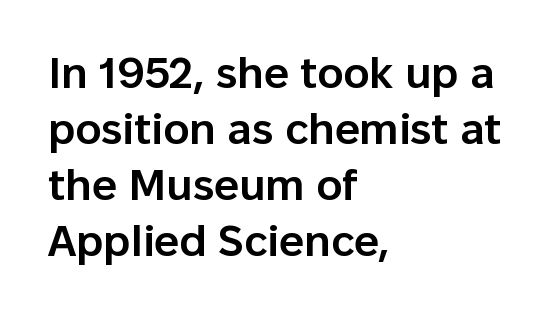
If you drew a line through each stem, it would be perfectly vertical. The passage shown has conventional tracking throughout. This sample uses a sans-serif face. Baseline-to-baseline distance is the conventional proportion of letter height.
